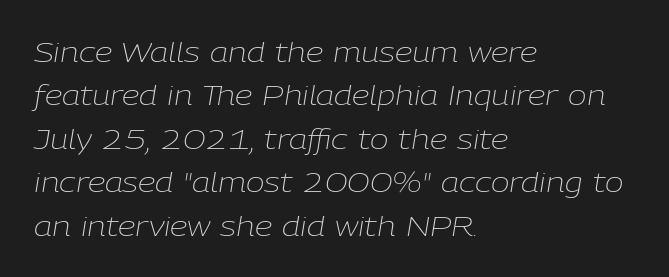
{"italic": "yes", "lean": "right", "slant_degrees": 9, "bold": "no", "weight": "light", "width": "normal", "stroke_contrast": "low", "x_height": "medium", "monospaced": "no", "underline": "no", "align": "left", "line_spacing": "normal", "line_spacing_ratio": 1.55, "letter_spacing": "normal", "letter_spacing_em": 0.0, "glyph_px": 28}
